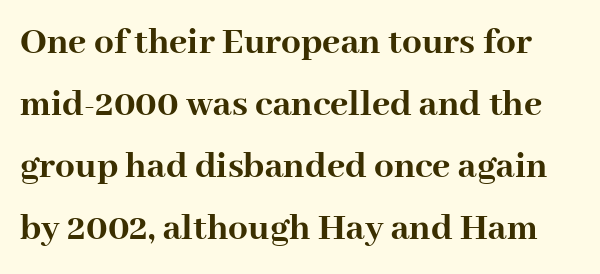
{"serif": "yes", "italic": "no", "bold": "yes", "weight": "semibold", "width": "normal", "stroke_contrast": "high", "x_height": "medium", "monospaced": "no", "underline": "no", "line_spacing": "normal", "line_spacing_ratio": 1.59, "letter_spacing": "normal", "letter_spacing_em": 0.0, "glyph_px": 39}
